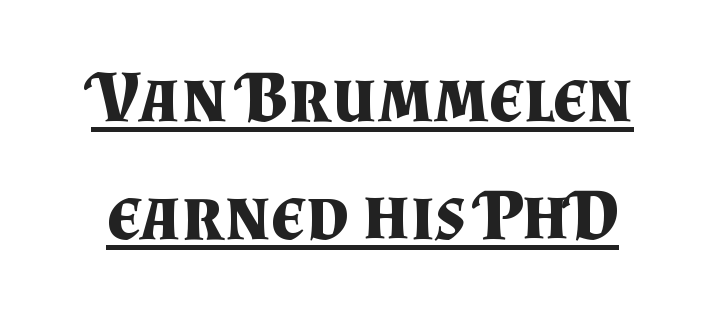
Q: Is the text bold? A: Yes.
Q: Is the text italic (slanted)? A: No, it is upright.
Q: Is the typeface a serif or a sans-serif typeface? A: Serif.
Q: Is the text underlined? A: Yes.
Q: Is the spacing between letters normal or unusually wide? A: Normal.
Q: Is the spacing between lines tight, normal or loose? A: Normal.
Q: Width (condensed, normal, or wide)? A: Normal.
Q: Stroke contrast? A: Medium.
Q: x-height? A: Small.
Q: Monospaced? A: No.
